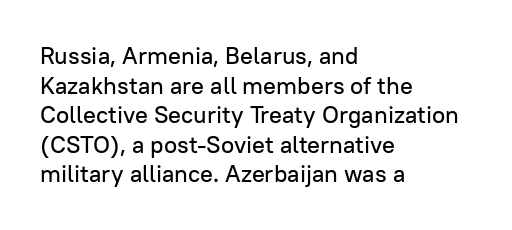
{"italic": "no", "underline": "no", "align": "left", "line_spacing_ratio": 1.23, "letter_spacing": "normal", "letter_spacing_em": 0.0, "glyph_px": 24}
